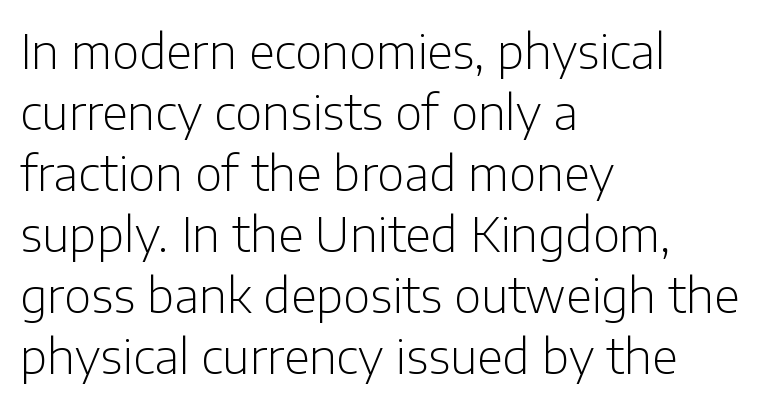
{"serif": "no", "italic": "no", "bold": "no", "weight": "light", "width": "normal", "stroke_contrast": "low", "x_height": "medium", "monospaced": "no", "underline": "no", "align": "left", "line_spacing": "normal", "line_spacing_ratio": 1.3, "letter_spacing": "normal", "letter_spacing_em": 0.0, "glyph_px": 47}
